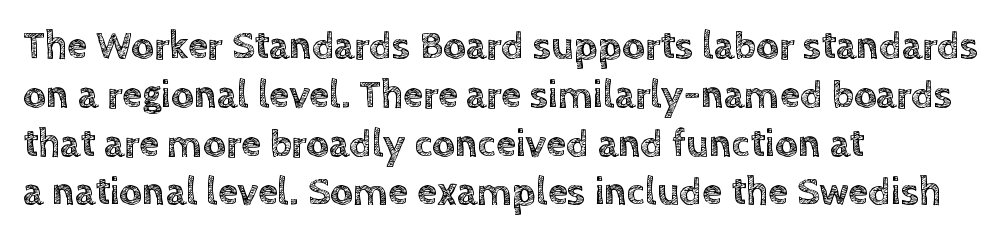
{"italic": "no", "width": "normal", "x_height": "large", "monospaced": "no", "underline": "no", "align": "left", "line_spacing_ratio": 1.22, "letter_spacing": "normal", "letter_spacing_em": 0.0, "glyph_px": 40}
